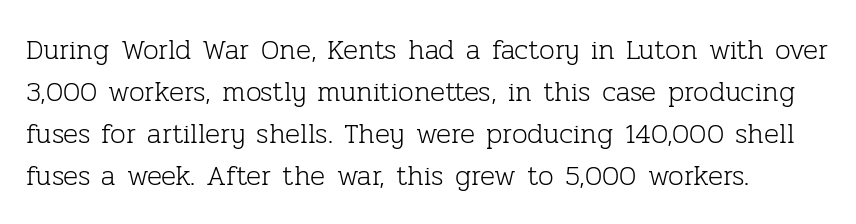
{"serif": "yes", "italic": "no", "bold": "no", "weight": "light", "width": "normal", "stroke_contrast": "low", "x_height": "medium", "monospaced": "no", "underline": "no", "align": "left", "line_spacing": "normal", "line_spacing_ratio": 1.5, "letter_spacing": "normal", "letter_spacing_em": 0.0, "glyph_px": 28}
